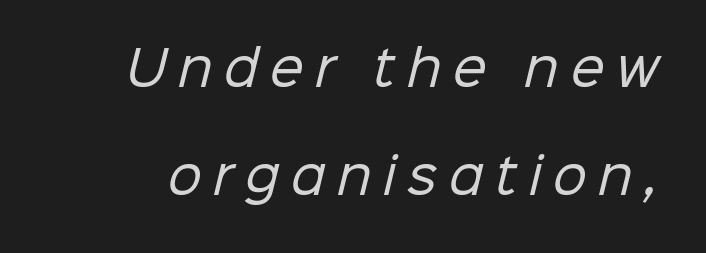
Q: Is the text bold? A: No.
Q: Is the typeface a serif or a sans-serif typeface? A: Sans-serif.
Q: Is the text underlined? A: No.
Q: Is the spacing between letters normal or unusually wide? A: Unusually wide.
Q: Is the spacing between lines tight, normal or loose? A: Loose.
Q: Width (condensed, normal, or wide)? A: Normal.
Q: Stroke contrast? A: Low.
Q: x-height? A: Medium.
Q: Monospaced? A: No.
